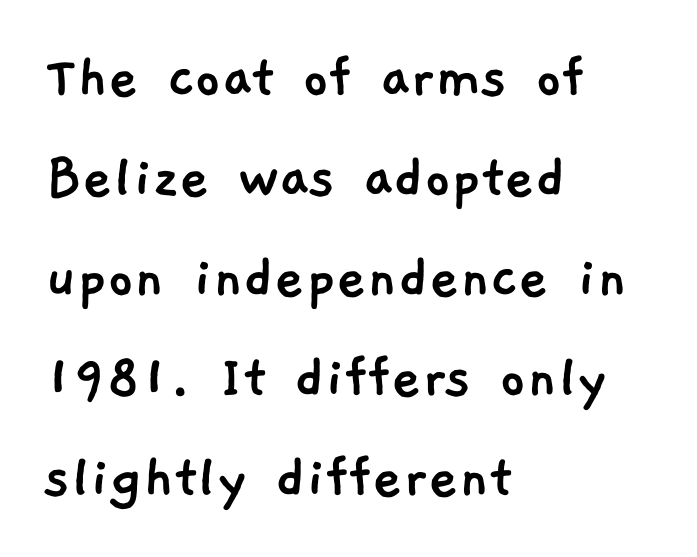
Q: Is the typeface a serif or a sans-serif typeface? A: Sans-serif.
Q: Is the text underlined? A: No.
Q: How is the paragraph aligned? A: Left-aligned.
Q: Is the spacing between letters normal or unusually wide? A: Normal.
Q: Is the spacing between lines tight, normal or loose? A: Normal.
Q: Width (condensed, normal, or wide)? A: Normal.
Q: Stroke contrast? A: Low.
Q: x-height? A: Medium.
Q: Monospaced? A: No.
